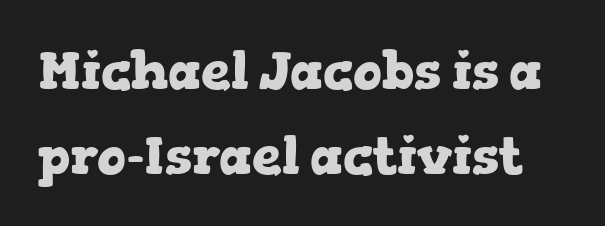
{"serif": "yes", "italic": "no", "bold": "yes", "weight": "heavy", "width": "wide", "stroke_contrast": "low", "x_height": "medium", "monospaced": "no", "underline": "no", "line_spacing": "normal", "line_spacing_ratio": 1.6, "letter_spacing": "normal", "letter_spacing_em": 0.0, "glyph_px": 53}
